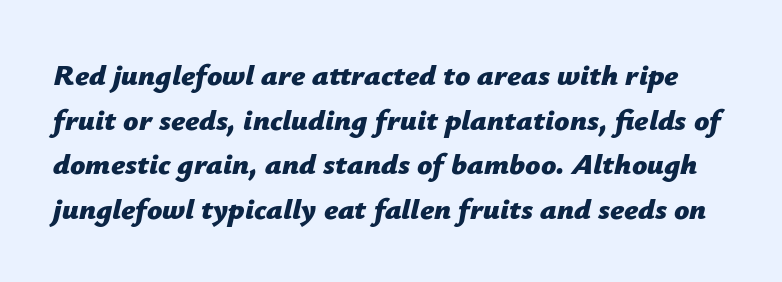
Q: Is the text bold? A: Yes.
Q: Is the text italic (slanted)? A: Yes, it leans right by about 12 degrees.
Q: Is the text underlined? A: No.
Q: Is the spacing between letters normal or unusually wide? A: Normal.
Q: Is the spacing between lines tight, normal or loose? A: Normal.
Q: Width (condensed, normal, or wide)? A: Normal.
Q: Stroke contrast? A: Low.
Q: x-height? A: Medium.
Q: Monospaced? A: No.
